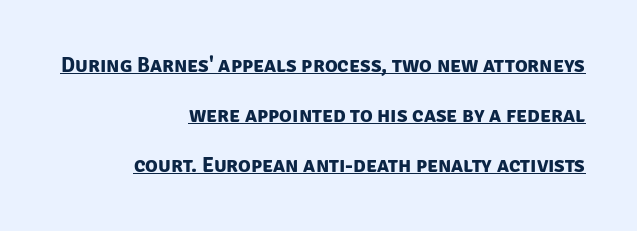
These lines stand farther apart than default settings would place them. Beneath each row of characters lies a ruled line. Tracking value appears to be zero — textbook default spacing. If you drew a ruler down the right edge, every line would touch it.
